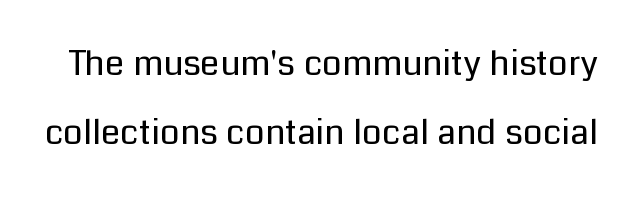
The image shows 35 px regular-weight sans-serif type, upright; set loose line spacing (1.96x), normal letter spacing, not underlined; low stroke contrast and a medium x-height.
